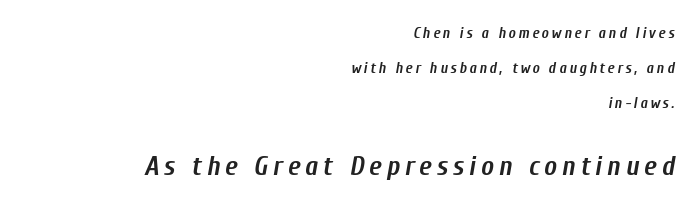
{"italic": "yes", "lean": "right", "slant_degrees": 10, "bold": "yes", "underline": "no", "align": "right", "line_spacing": "loose", "line_spacing_ratio": 2.32, "larger_block": "second", "size_ratio": 1.8, "glyph_px": 27}
